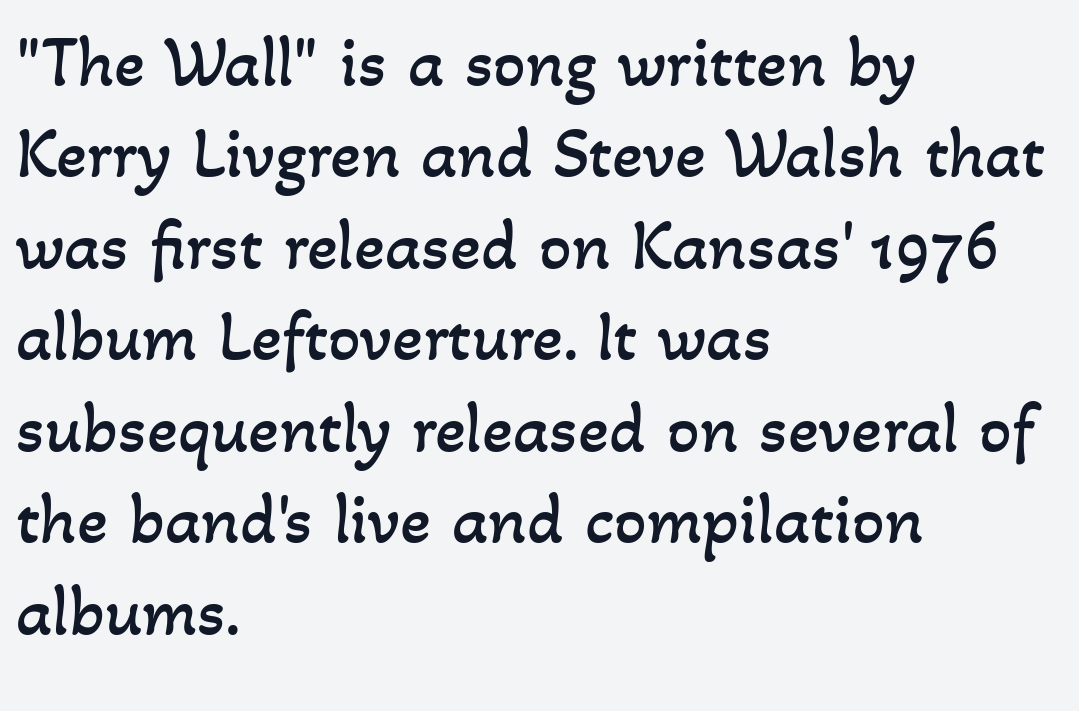
Notice how the passage keeps a crisp vertical edge on the left only. Caption: standard tracking, unaltered. The letterforms sit at book weight or below. Evenly set lines give the paragraph a standard silhouette. Beneath every word, the page is bare. These lines are rendered in a variable-pitch font.
